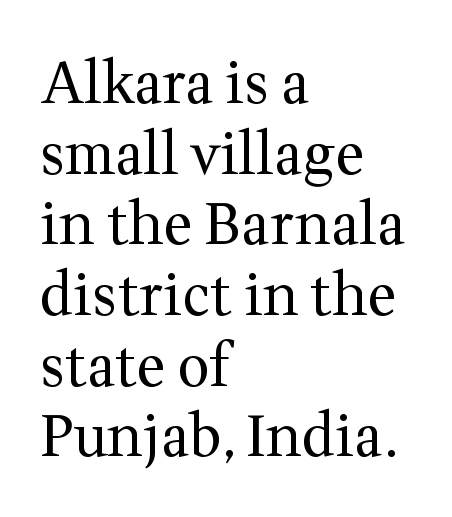
{"serif": "yes", "italic": "no", "bold": "no", "weight": "regular", "width": "normal", "stroke_contrast": "medium", "x_height": "medium", "monospaced": "no", "underline": "no", "align": "left", "line_spacing_ratio": 1.24, "letter_spacing": "normal", "letter_spacing_em": 0.0, "glyph_px": 57}
